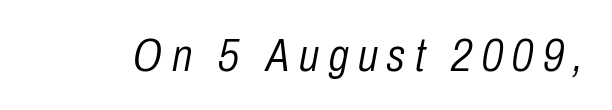
{"italic": "yes", "lean": "right", "slant_degrees": 10, "bold": "no", "weight": "light", "width": "condensed", "stroke_contrast": "low", "x_height": "medium", "monospaced": "no", "underline": "no", "letter_spacing": "wide", "letter_spacing_em": 0.2, "glyph_px": 47}
